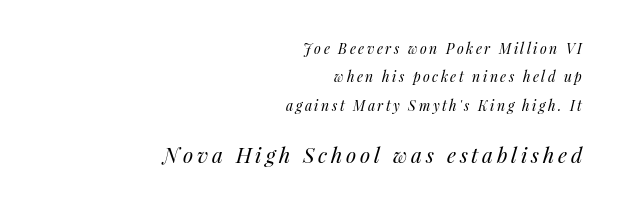
{"italic": "yes", "lean": "right", "slant_degrees": 14, "bold": "no", "underline": "no", "align": "right", "line_spacing": "loose", "line_spacing_ratio": 2.03, "larger_block": "second", "size_ratio": 1.5, "glyph_px": 21}
